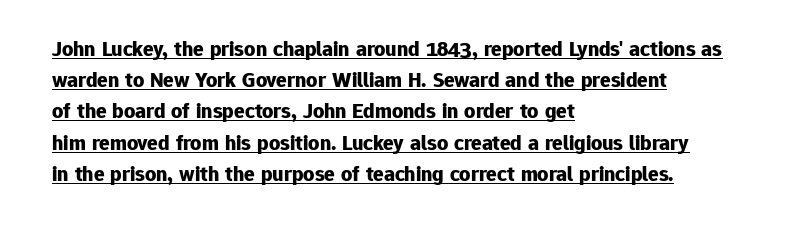
Q: Is the text bold? A: Yes.
Q: Is the text italic (slanted)? A: No, it is upright.
Q: Is the text underlined? A: Yes.
Q: How is the paragraph aligned? A: Left-aligned.
Q: Is the spacing between letters normal or unusually wide? A: Normal.
Q: Is the spacing between lines tight, normal or loose? A: Normal.
